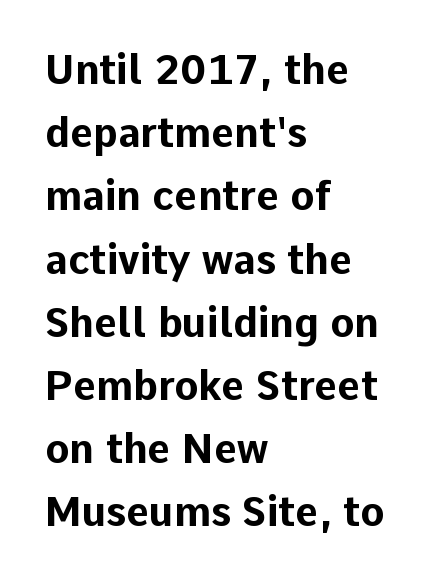
Do the characters align in a grid? No, the font is proportional. The glyphs in this specimen are sans serif. The passage shown is emphatically bold. Vertical spacing — default.
